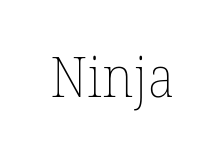
The typography opts for an upright posture over an oblique one. The line texture is even and compact thanks to regular tracking. Plain, unruled lines of type. You could not count columns in this text — the font is proportionally spaced. Heft: none added — not bold.
